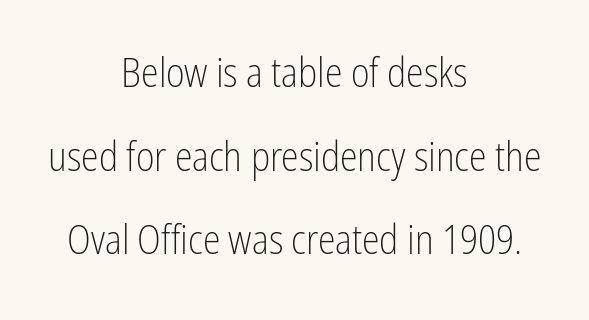
You can tell from the bare stems that sans-serif type was used. Vertical stems look standard width or narrower in stroke. The string is rendered with underlining switched off. The specimen reads as upright at a glance. Reading down the column, the eye jumps a long way to each next line.
